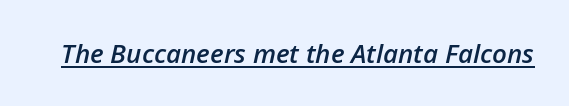
{"italic": "yes", "lean": "right", "slant_degrees": 12, "bold": "semi", "underline": "yes", "letter_spacing": "normal", "letter_spacing_em": 0.0, "glyph_px": 26}
